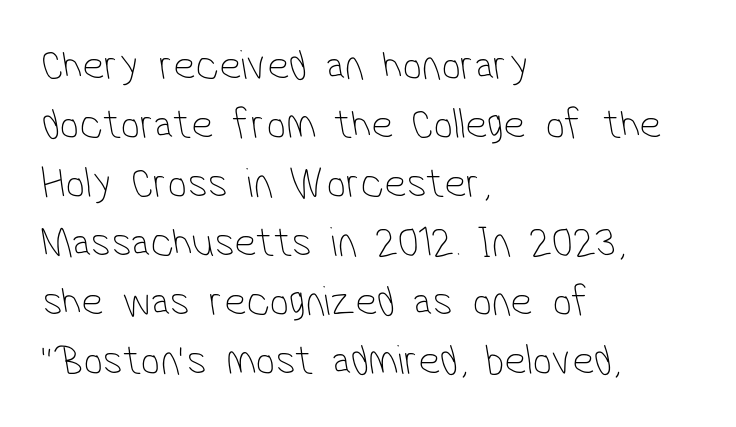
{"serif": "no", "bold": "no", "weight": "thin", "width": "condensed", "stroke_contrast": "low", "x_height": "medium", "monospaced": "no", "underline": "no", "align": "left", "line_spacing": "normal", "line_spacing_ratio": 1.37, "letter_spacing": "normal", "letter_spacing_em": 0.0, "glyph_px": 43}
